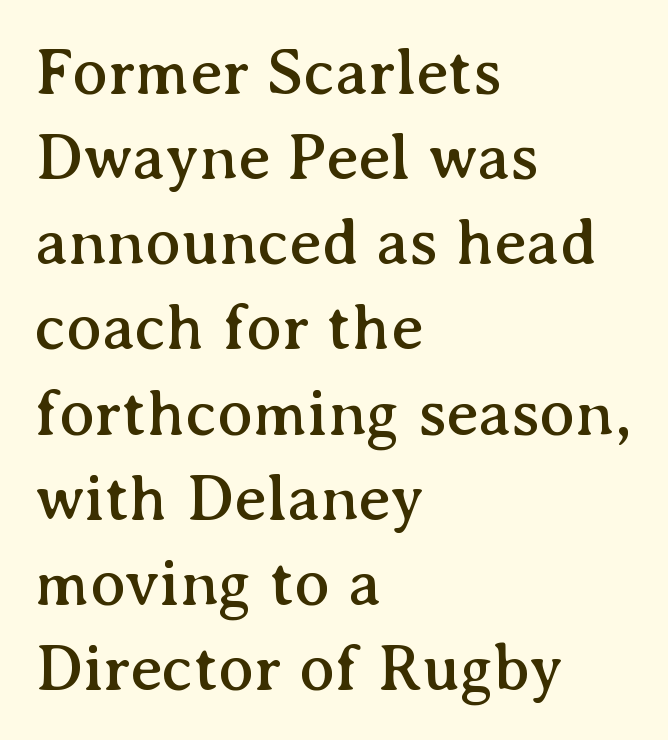
The image shows 66 px serif type, upright; set left-aligned, normal line spacing (1.29x), normal letter spacing, not underlined; medium stroke contrast and a medium x-height.
